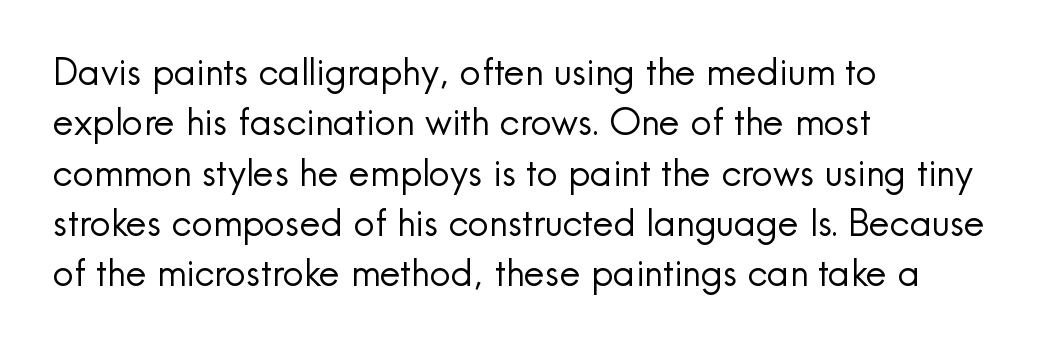
Q: Is the text bold? A: No.
Q: Is the text italic (slanted)? A: No, it is upright.
Q: Is the typeface a serif or a sans-serif typeface? A: Sans-serif.
Q: Is the text underlined? A: No.
Q: How is the paragraph aligned? A: Left-aligned.
Q: Is the spacing between letters normal or unusually wide? A: Normal.
Q: Is the spacing between lines tight, normal or loose? A: Normal.
Q: Width (condensed, normal, or wide)? A: Normal.
Q: x-height? A: Small.
Q: Monospaced? A: No.
